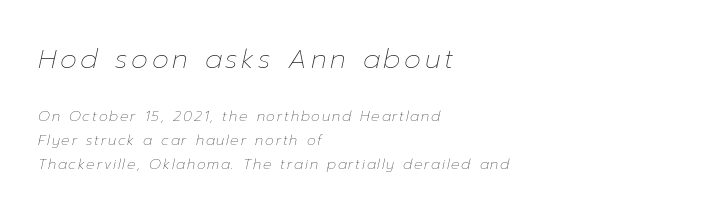
Q: Is the text bold? A: No.
Q: Is the text italic (slanted)? A: Yes, it leans right by about 12 degrees.
Q: Is the text underlined? A: No.
Q: How is the paragraph aligned? A: Left-aligned.
Q: Is the spacing between lines tight, normal or loose? A: Normal.
Q: Which block of text is set in a larger size, the first (top) or the second (bottom)? A: The first (top) one.
